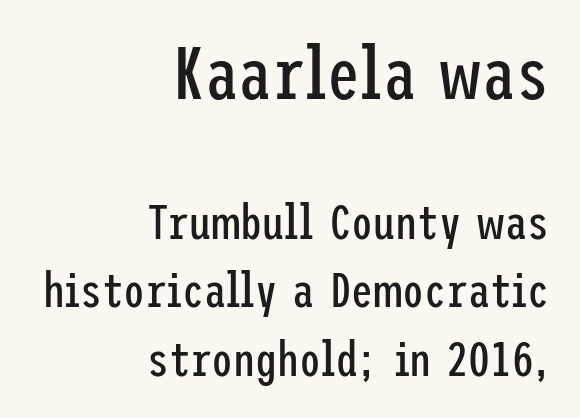
The image shows 74 px regular-weight, condensed sans-serif type, upright; set right-aligned, normal line spacing (1.4x), normal letter spacing, not underlined; the first (top) block is 1.51x larger; low stroke contrast and a medium x-height.
